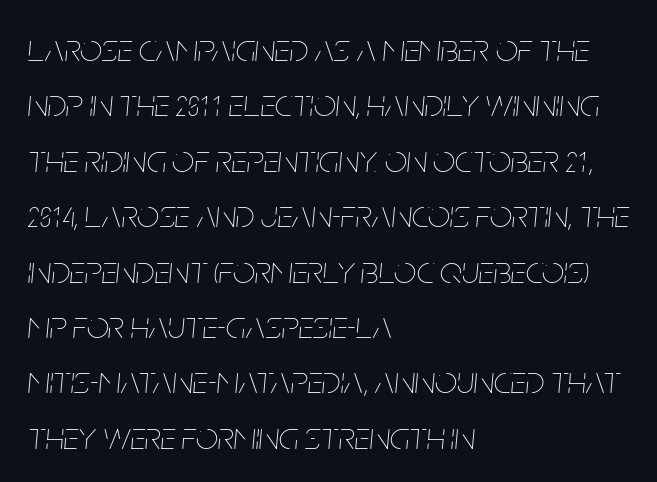
{"italic": "yes", "lean": "right", "slant_degrees": 5, "bold": "no", "weight": "thin", "width": "condensed", "stroke_contrast": "low", "x_height": "large", "monospaced": "no", "underline": "no", "align": "left", "line_spacing": "normal", "line_spacing_ratio": 1.42, "letter_spacing": "normal", "letter_spacing_em": 0.0, "glyph_px": 39}
